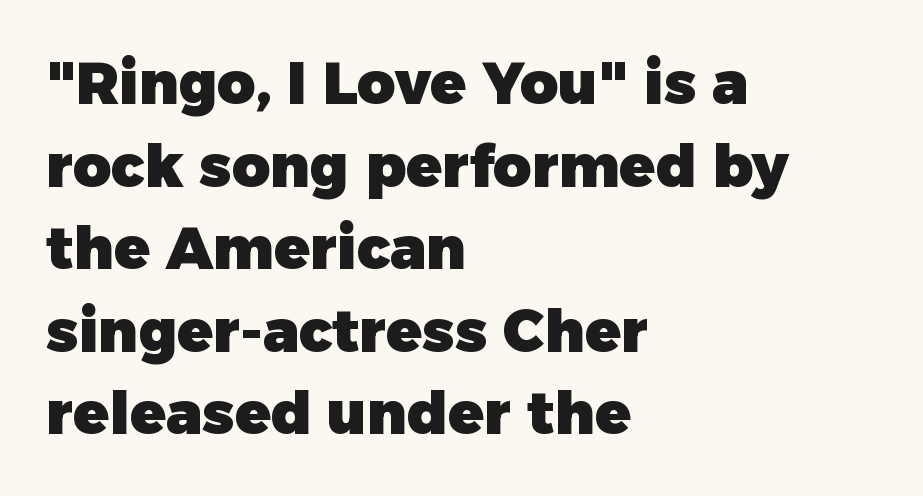
The image shows 59 px heavy sans-serif type, upright; set left-aligned, normal line spacing (1.4x), normal letter spacing, not underlined; low stroke contrast and a medium x-height.
